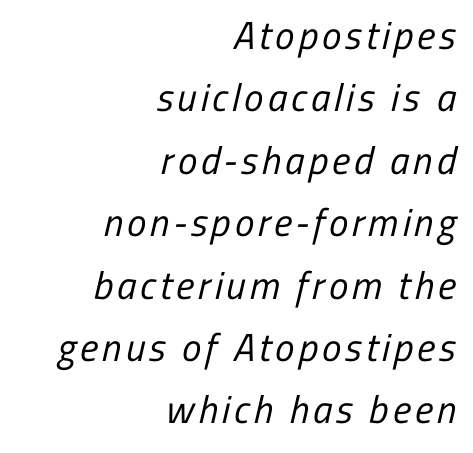
{"serif": "no", "bold": "no", "weight": "regular", "width": "condensed", "stroke_contrast": "low", "x_height": "medium", "monospaced": "no", "underline": "no", "align": "right", "line_spacing": "normal", "line_spacing_ratio": 1.6, "glyph_px": 39}
